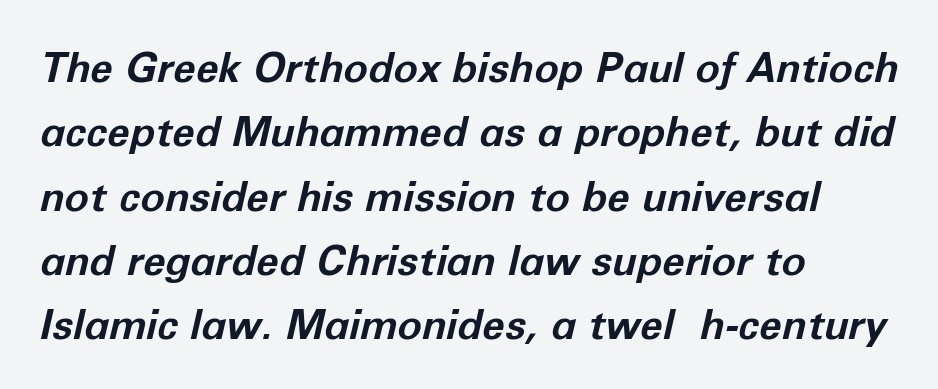
{"italic": "yes", "lean": "right", "slant_degrees": 12, "bold": "yes", "weight": "bold", "width": "normal", "stroke_contrast": "low", "x_height": "medium", "monospaced": "no", "underline": "no", "align": "left", "line_spacing": "normal", "line_spacing_ratio": 1.57, "letter_spacing": "normal", "letter_spacing_em": 0.0, "glyph_px": 41}
